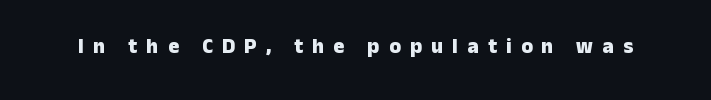
{"italic": "no", "bold": "yes", "underline": "no", "letter_spacing": "wide", "letter_spacing_em": 0.44, "glyph_px": 21}
